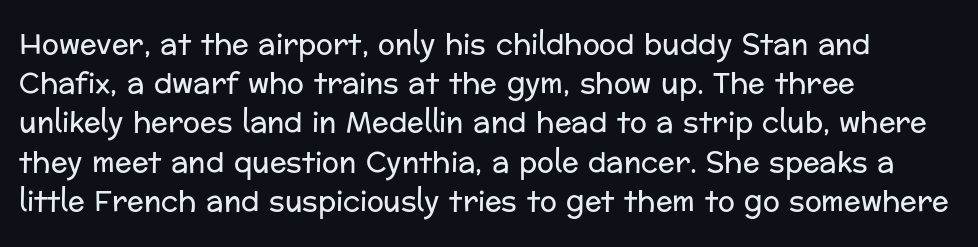
Q: Is the text bold? A: No.
Q: Is the text italic (slanted)? A: No, it is upright.
Q: Is the typeface a serif or a sans-serif typeface? A: Sans-serif.
Q: Is the text underlined? A: No.
Q: How is the paragraph aligned? A: Left-aligned.
Q: Is the spacing between letters normal or unusually wide? A: Normal.
Q: Is the spacing between lines tight, normal or loose? A: Normal.
Q: Width (condensed, normal, or wide)? A: Normal.
Q: Stroke contrast? A: Low.
Q: x-height? A: Medium.
Q: Monospaced? A: No.
